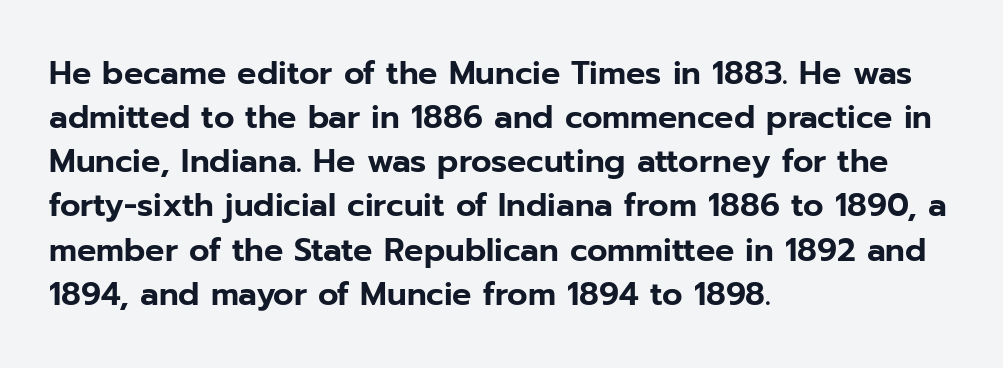
{"serif": "no", "italic": "no", "width": "normal", "stroke_contrast": "low", "x_height": "medium", "monospaced": "no", "underline": "no", "align": "left", "line_spacing": "normal", "line_spacing_ratio": 1.38, "letter_spacing": "normal", "letter_spacing_em": 0.0, "glyph_px": 32}
